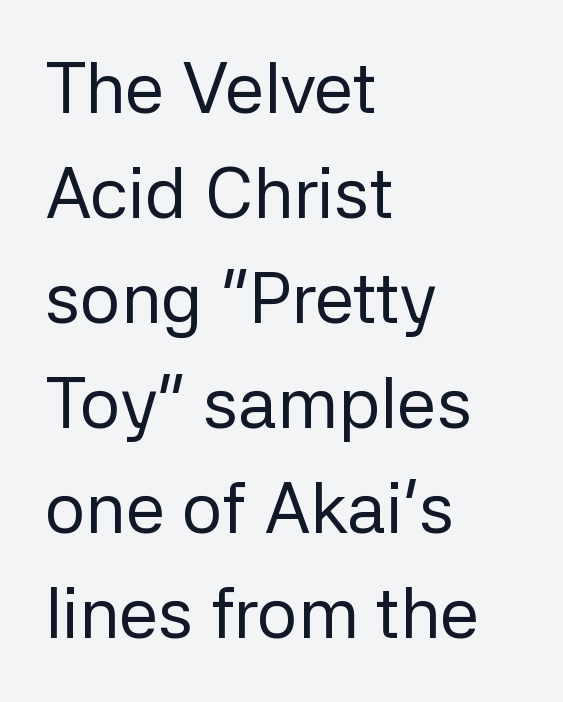
The lines sit at an ordinary, default distance from one another. Spacing verdict: proportional, widths tailored to each character. Posture: upright roman. Descenders are the only things crossing below the line. Layout note: lines flush left.
